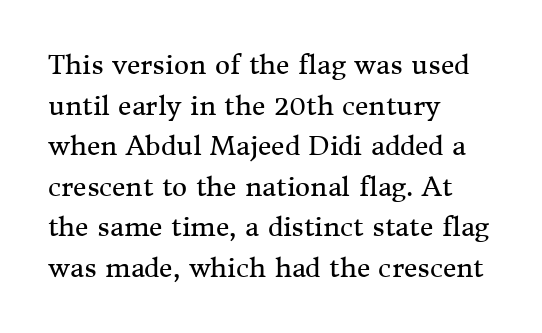
The zone under the glyphs is completely vacant. Letters have the restrained weight of plain body copy at most. Line beginnings align vertically; line endings do not. The gaps between neighbouring characters are ordinary and unremarkable.
